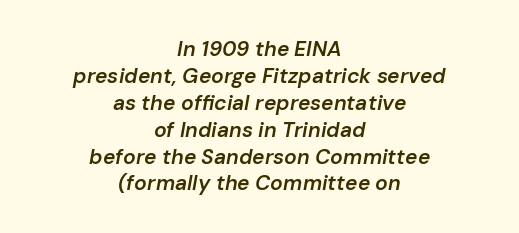
Q: Is the text bold? A: Semi-bold.
Q: Is the text italic (slanted)? A: Yes, it leans right by about 10 degrees.
Q: Is the text underlined? A: No.
Q: How is the paragraph aligned? A: Centered.
Q: Is the spacing between letters normal or unusually wide? A: Normal.
Q: Is the spacing between lines tight, normal or loose? A: Normal.
